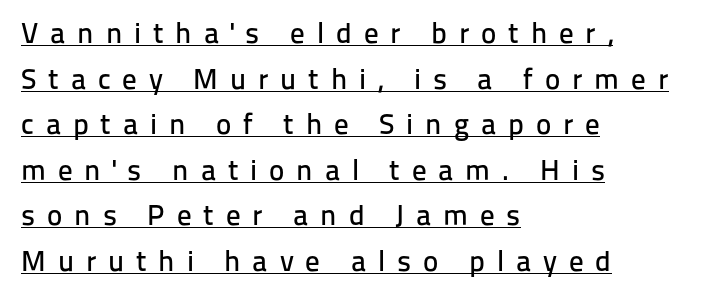
This sample uses expanded letter spacing, leaving extra air between glyphs. It's the straight-up-and-down kind of type. The rendering uses the underline text-decoration. Regarding leading, the lines here are spaced in the standard way. Layout note: lines flush left. Spacing verdict: proportional, widths tailored to each character.
